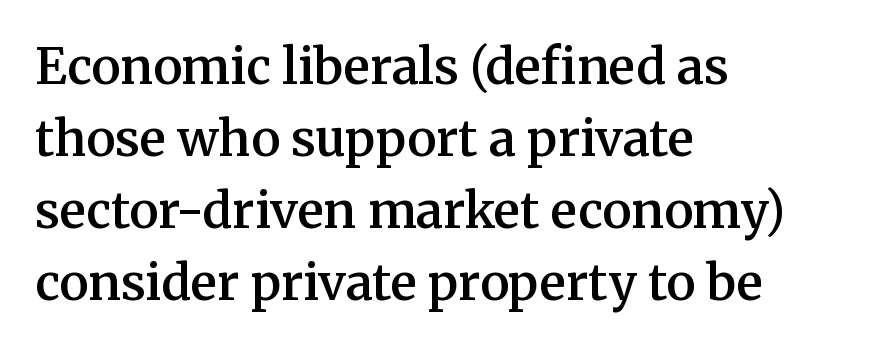
Does the copy run flush right? No — it runs flush left. The line-height multiplier appears to be the usual default. Plain, unruled lines of type. Heft: intermediate — a semibold. Observe the ordinary spacing: letters are neighbours, not strangers.
